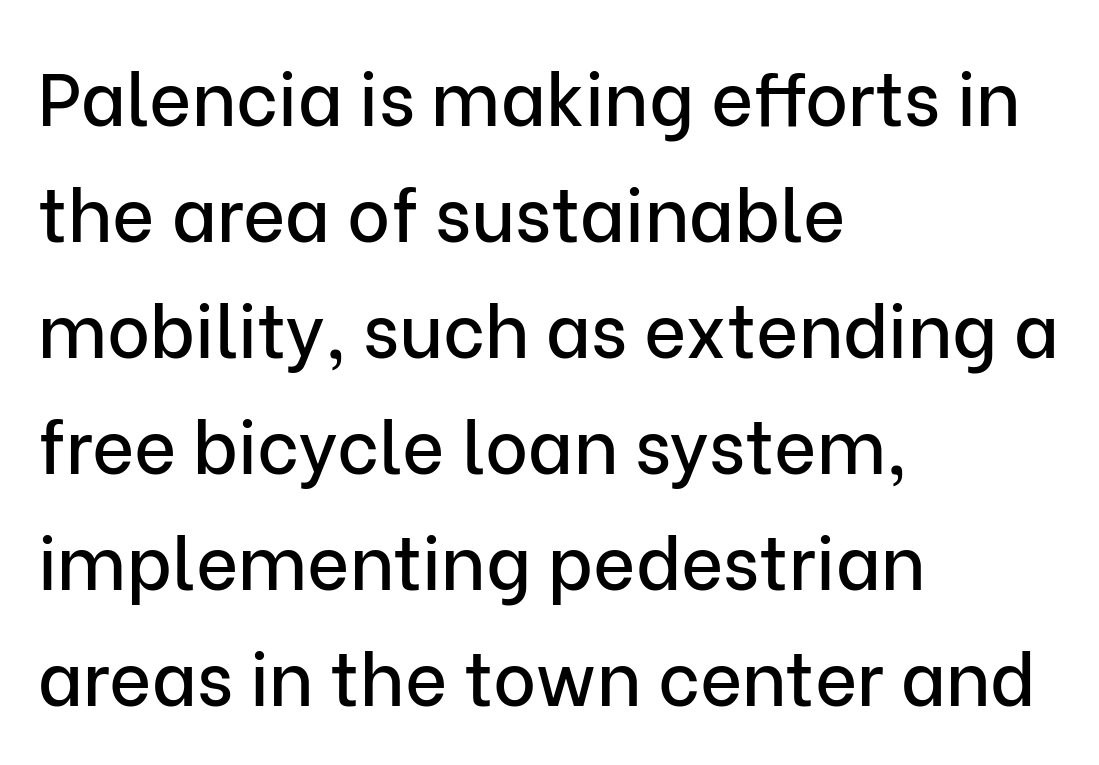
The image shows 73 px sans-serif type, upright; set left-aligned, normal line spacing (1.59x), normal letter spacing, not underlined; low stroke contrast and a medium x-height.
